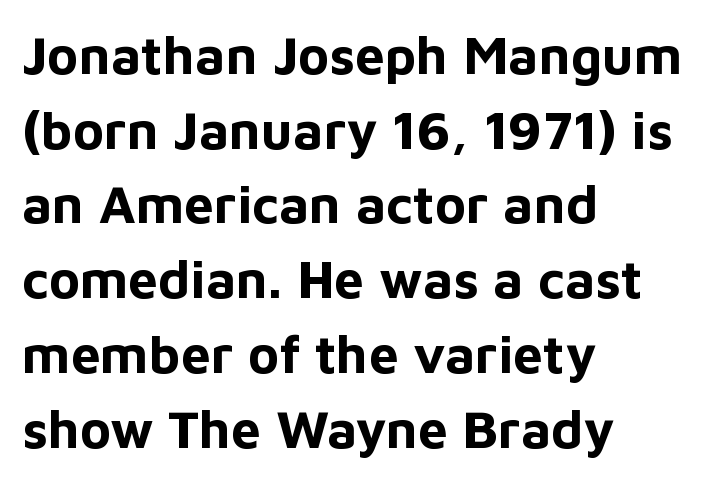
{"serif": "no", "italic": "no", "bold": "yes", "weight": "bold", "width": "normal", "stroke_contrast": "low", "x_height": "medium", "monospaced": "no", "underline": "no", "align": "left", "line_spacing": "normal", "line_spacing_ratio": 1.41, "letter_spacing": "normal", "letter_spacing_em": 0.0, "glyph_px": 53}
